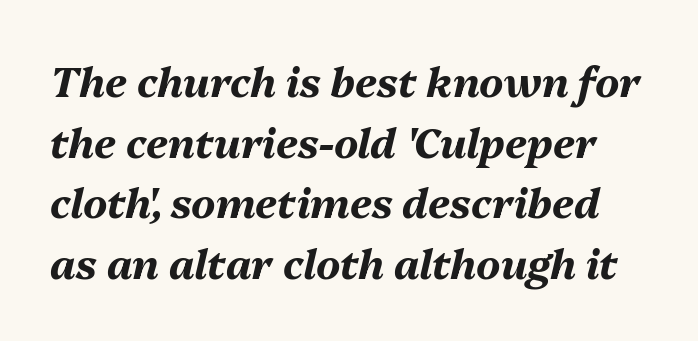
The image shows 41 px bold type, italic (leaning right); set normal line spacing (1.48x), normal letter spacing, not underlined; medium stroke contrast and a medium x-height.
